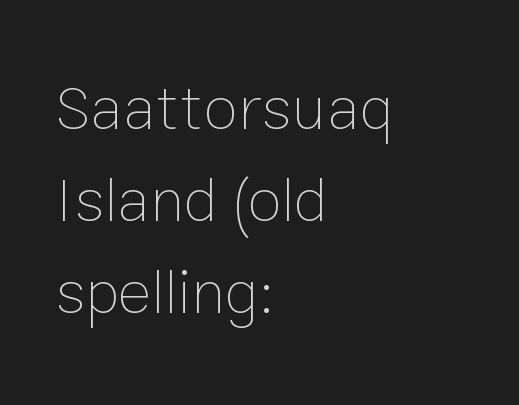
{"italic": "no", "bold": "no", "weight": "thin", "width": "normal", "stroke_contrast": "low", "x_height": "medium", "monospaced": "no", "underline": "no", "align": "left", "line_spacing": "normal", "line_spacing_ratio": 1.46, "letter_spacing": "normal", "letter_spacing_em": 0.0, "glyph_px": 63}
